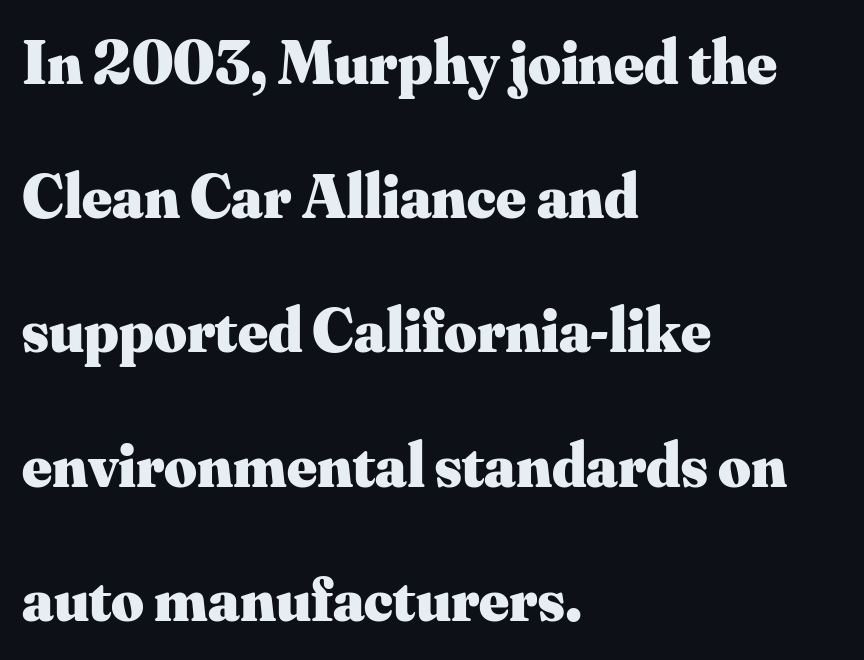
Q: Is the text bold? A: Yes.
Q: Is the text italic (slanted)? A: No, it is upright.
Q: Is the typeface a serif or a sans-serif typeface? A: Serif.
Q: Is the text underlined? A: No.
Q: How is the paragraph aligned? A: Left-aligned.
Q: Is the spacing between letters normal or unusually wide? A: Normal.
Q: Is the spacing between lines tight, normal or loose? A: Loose.
Q: Width (condensed, normal, or wide)? A: Normal.
Q: Stroke contrast? A: Medium.
Q: x-height? A: Small.
Q: Monospaced? A: No.
